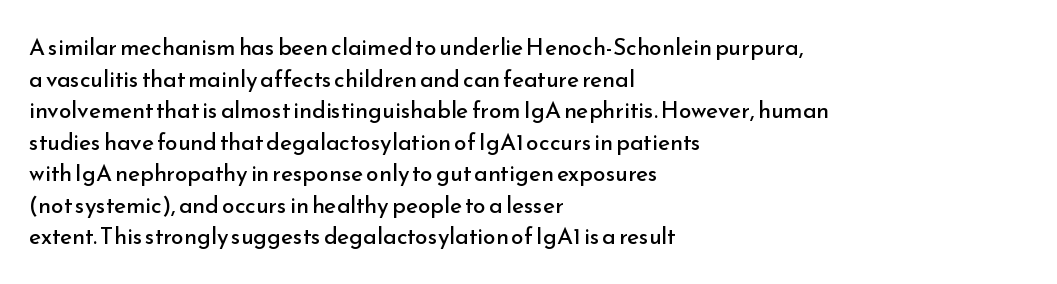
The strokes are not fattened; the text isn't bold. Beneath every word, the page is bare. Every row of glyphs begins at an identical x-position on the left. In terms of posture, this sample is upright.
